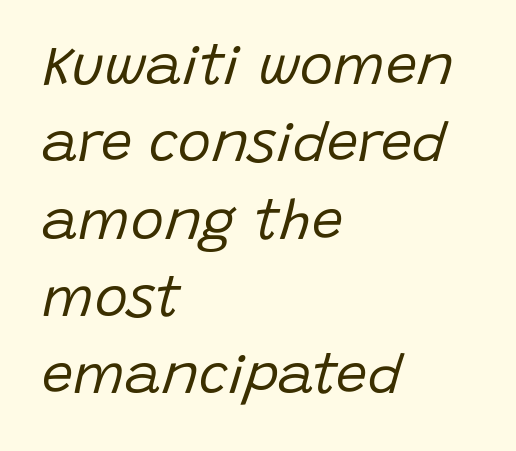
The image shows 56 px regular-weight type, italic (leaning right); set left-aligned, normal line spacing (1.38x), normal letter spacing, not underlined; low stroke contrast and a large x-height.
